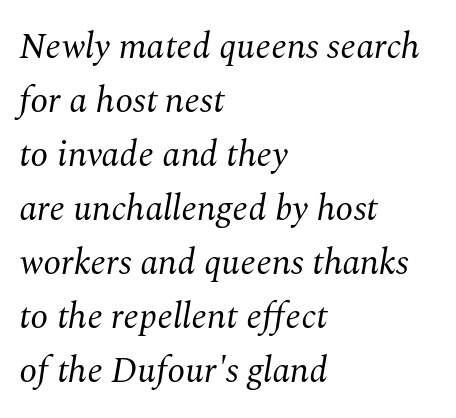
{"serif": "yes", "italic": "yes", "lean": "right", "slant_degrees": 10, "bold": "no", "weight": "regular", "width": "normal", "stroke_contrast": "medium", "x_height": "medium", "monospaced": "no", "underline": "no", "align": "left", "line_spacing": "normal", "line_spacing_ratio": 1.5, "letter_spacing": "normal", "letter_spacing_em": 0.0, "glyph_px": 36}
